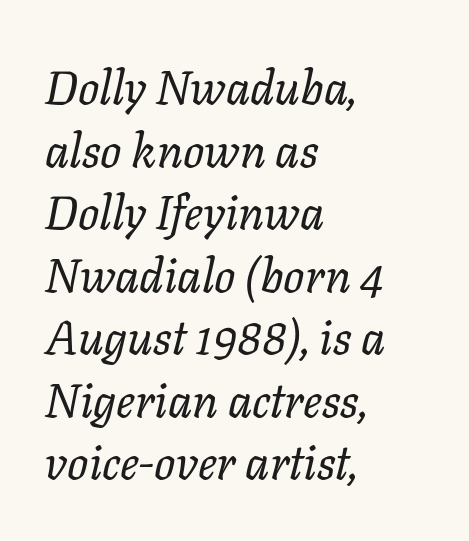
Q: Is the text bold? A: No.
Q: Is the text italic (slanted)? A: Yes, it leans right by about 11 degrees.
Q: Is the text underlined? A: No.
Q: How is the paragraph aligned? A: Left-aligned.
Q: Is the spacing between letters normal or unusually wide? A: Normal.
Q: Is the spacing between lines tight, normal or loose? A: Normal.
Q: Width (condensed, normal, or wide)? A: Normal.
Q: Stroke contrast? A: Low.
Q: x-height? A: Medium.
Q: Monospaced? A: No.
